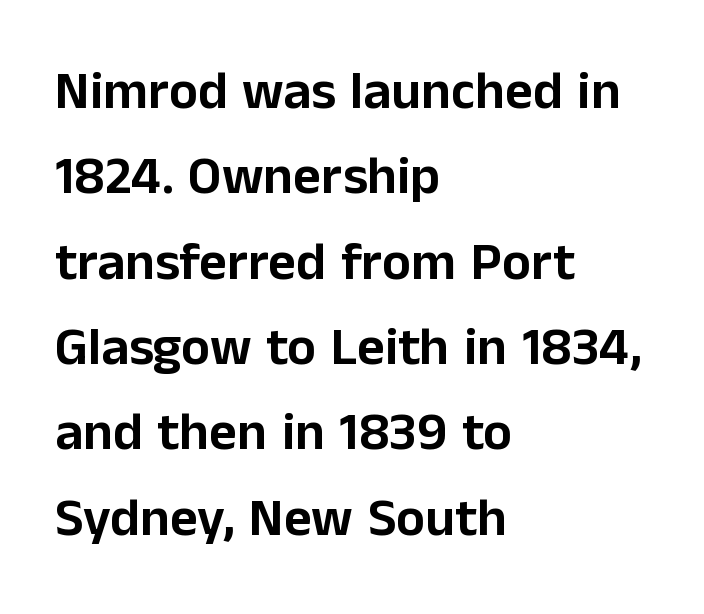
Q: Is the text italic (slanted)? A: No, it is upright.
Q: Is the typeface a serif or a sans-serif typeface? A: Sans-serif.
Q: Is the text underlined? A: No.
Q: How is the paragraph aligned? A: Left-aligned.
Q: Is the spacing between letters normal or unusually wide? A: Normal.
Q: Is the spacing between lines tight, normal or loose? A: Normal.
Q: Width (condensed, normal, or wide)? A: Normal.
Q: Stroke contrast? A: Low.
Q: x-height? A: Medium.
Q: Monospaced? A: No.
